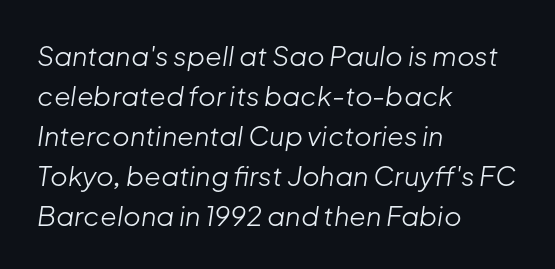
{"italic": "yes", "lean": "right", "slant_degrees": 8, "bold": "no", "underline": "no", "align": "left", "line_spacing": "normal", "line_spacing_ratio": 1.48, "letter_spacing": "normal", "letter_spacing_em": 0.0, "glyph_px": 27}
